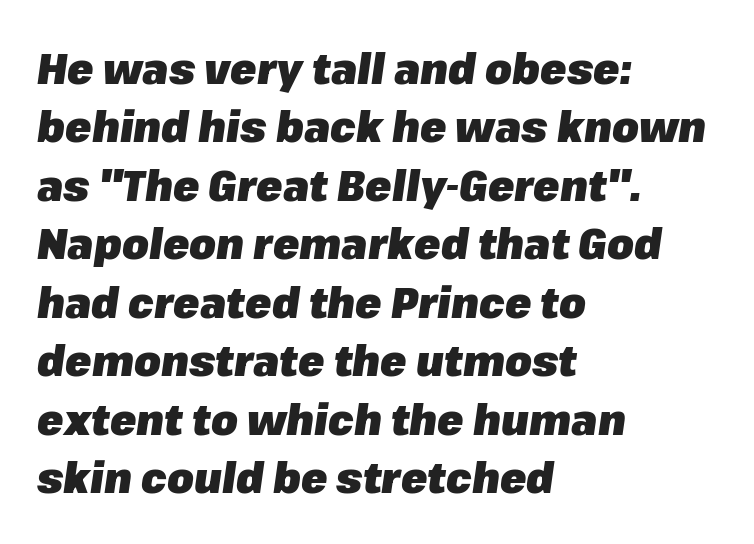
Q: Is the text bold? A: Yes.
Q: Is the text italic (slanted)? A: Yes, it leans right by about 8 degrees.
Q: Is the text underlined? A: No.
Q: How is the paragraph aligned? A: Left-aligned.
Q: Is the spacing between letters normal or unusually wide? A: Normal.
Q: Is the spacing between lines tight, normal or loose? A: Normal.
Q: Width (condensed, normal, or wide)? A: Normal.
Q: Stroke contrast? A: Low.
Q: x-height? A: Medium.
Q: Monospaced? A: No.
